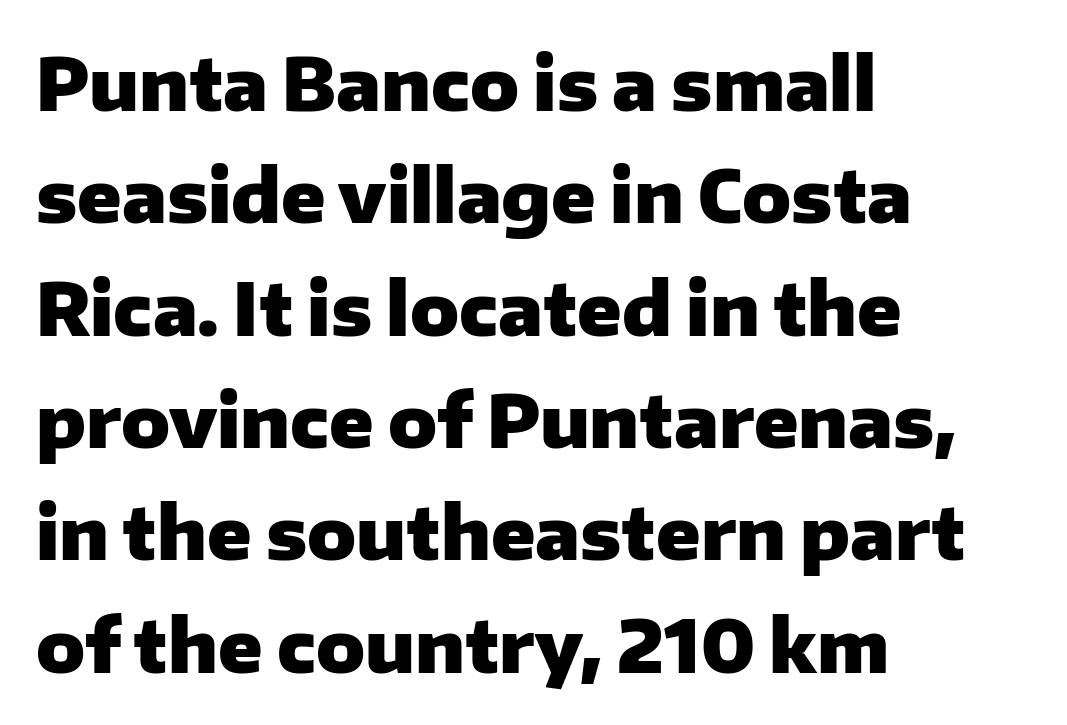
Strokes here are thick enough to call this a true bold. Posture: straight, roman, zero tilt. Type style note: lacks serifs. Quick note: underline off.
